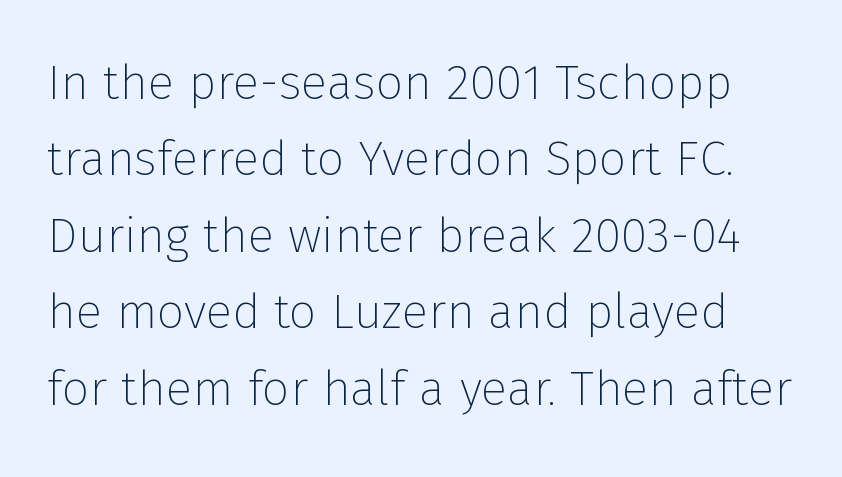
Q: Is the text bold? A: No.
Q: Is the text italic (slanted)? A: No, it is upright.
Q: Is the typeface a serif or a sans-serif typeface? A: Sans-serif.
Q: Is the text underlined? A: No.
Q: Is the spacing between letters normal or unusually wide? A: Normal.
Q: Is the spacing between lines tight, normal or loose? A: Normal.
Q: Width (condensed, normal, or wide)? A: Normal.
Q: Stroke contrast? A: Low.
Q: x-height? A: Medium.
Q: Monospaced? A: No.
